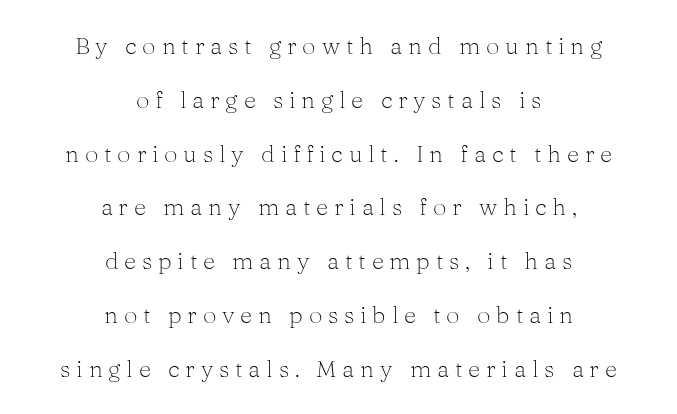
Q: Is the text bold? A: No.
Q: Is the text italic (slanted)? A: No, it is upright.
Q: Is the text underlined? A: No.
Q: How is the paragraph aligned? A: Centered.
Q: Is the spacing between letters normal or unusually wide? A: Unusually wide.
Q: Is the spacing between lines tight, normal or loose? A: Loose.
